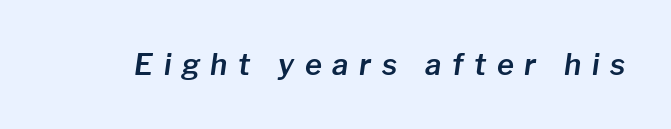
{"italic": "yes", "lean": "right", "slant_degrees": 8, "width": "normal", "stroke_contrast": "low", "x_height": "medium", "monospaced": "no", "underline": "no", "letter_spacing": "wide", "letter_spacing_em": 0.37, "glyph_px": 29}
